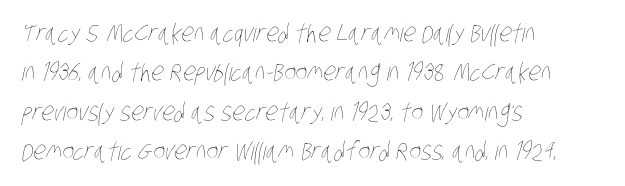
The image shows 25 px text type; set left-aligned, normal line spacing (1.58x), normal letter spacing, not underlined.
